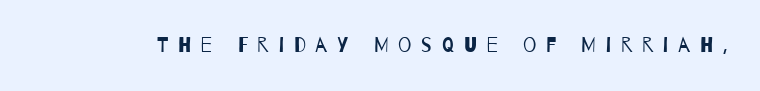
The image shows 21 px text type; set unusually wide letter spacing (+0.46 em), not underlined.
